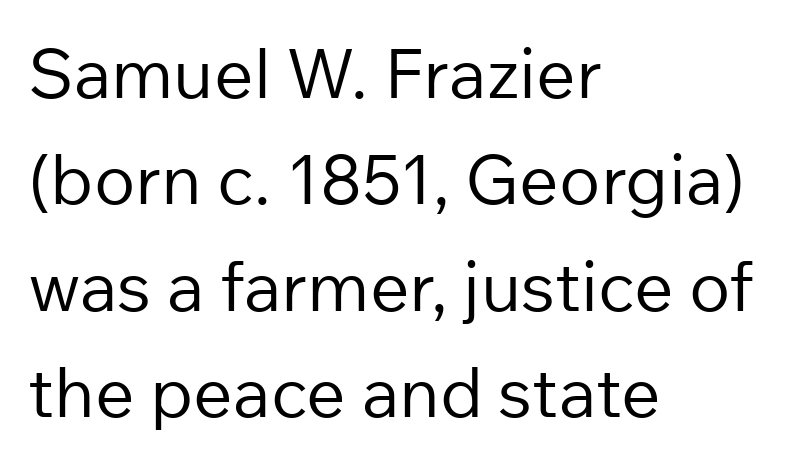
Q: Is the text bold? A: No.
Q: Is the text italic (slanted)? A: No, it is upright.
Q: Is the typeface a serif or a sans-serif typeface? A: Sans-serif.
Q: Is the text underlined? A: No.
Q: How is the paragraph aligned? A: Left-aligned.
Q: Is the spacing between letters normal or unusually wide? A: Normal.
Q: Is the spacing between lines tight, normal or loose? A: Normal.
Q: Width (condensed, normal, or wide)? A: Normal.
Q: Stroke contrast? A: Low.
Q: x-height? A: Medium.
Q: Monospaced? A: No.
